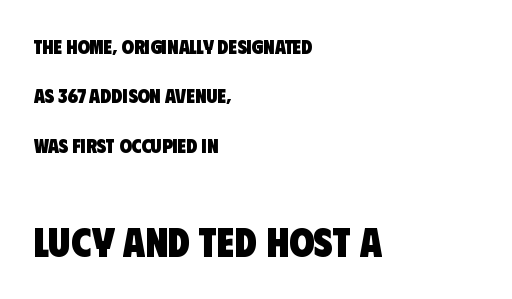
You could not count columns in this text — the font is proportionally spaced. A sans-serif font was chosen for this passage. The specimen omits any rule beneath the text block's lines. The line-height multiplier appears high, well above default. Which chunk is bigger? The second one — the bottom block dwarfs the top. Alignment: flush left.
